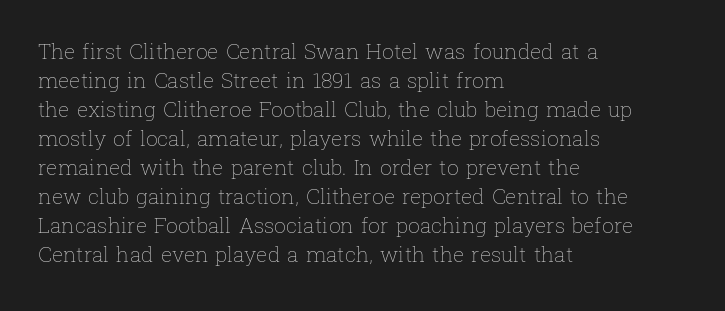
Letters rest on an invisible, unmarked baseline. Heaviness? Minimal to ordinary, like unemphasized prose. The rendering anchors every line to the left-hand side. The line-height multiplier appears to be the usual default.
